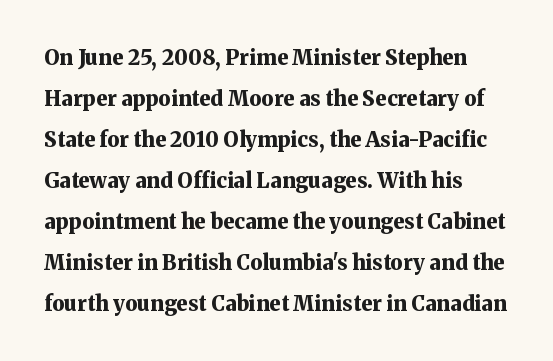
The image shows 21 px bold type, upright; set left-aligned, loose line spacing (1.95x), normal letter spacing, not underlined.
